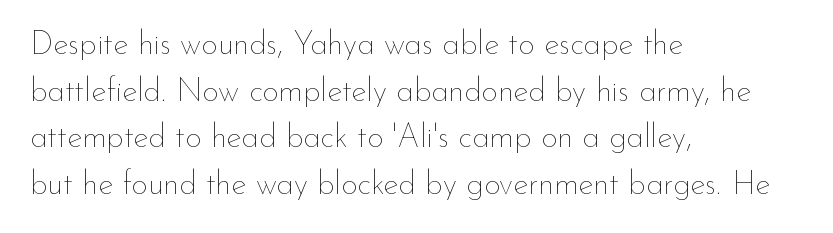
Q: Is the text bold? A: No.
Q: Is the text italic (slanted)? A: No, it is upright.
Q: Is the text underlined? A: No.
Q: How is the paragraph aligned? A: Left-aligned.
Q: Is the spacing between letters normal or unusually wide? A: Normal.
Q: Is the spacing between lines tight, normal or loose? A: Normal.
Q: Width (condensed, normal, or wide)? A: Normal.
Q: Stroke contrast? A: Low.
Q: x-height? A: Small.
Q: Monospaced? A: No.
